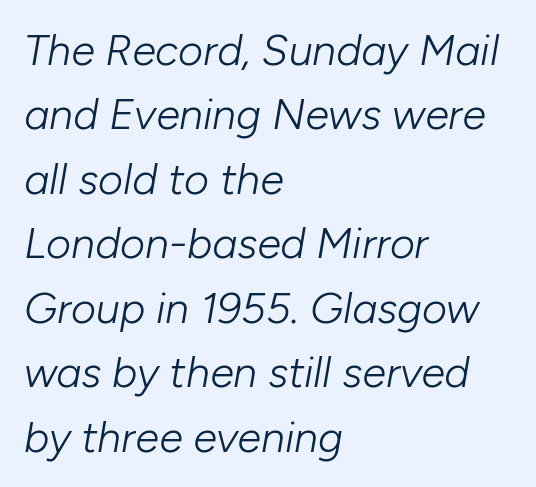
Q: Is the text bold? A: No.
Q: Is the text italic (slanted)? A: Yes, it leans right by about 10 degrees.
Q: Is the text underlined? A: No.
Q: How is the paragraph aligned? A: Left-aligned.
Q: Is the spacing between letters normal or unusually wide? A: Normal.
Q: Is the spacing between lines tight, normal or loose? A: Normal.
Q: Width (condensed, normal, or wide)? A: Normal.
Q: Stroke contrast? A: Low.
Q: x-height? A: Medium.
Q: Monospaced? A: No.
